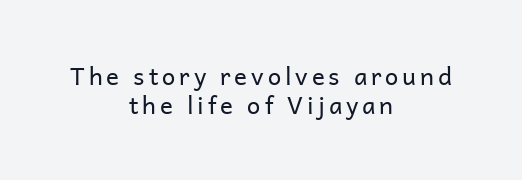
The image shows 24 px text type, upright; set centered, line spacing 1.22x, not underlined.
